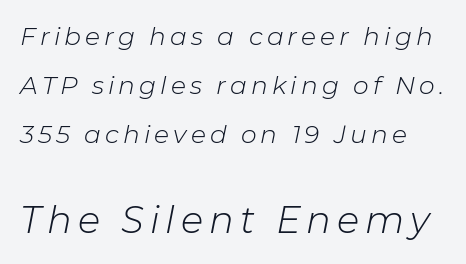
A bare baseline throughout the passage. Notice the wide empty band between every row — that's loose leading. Style check: oblique. A typesetter would call this proportional, since set widths differ per character.
